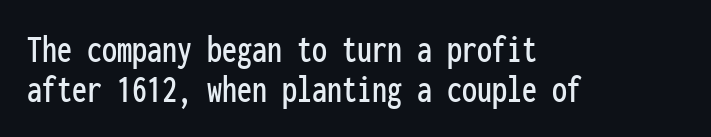
The image shows 40 px condensed sans-serif type, upright, monospaced; set left-aligned, tight line spacing (0.99x), normal letter spacing, not underlined; low stroke contrast and a medium x-height.
